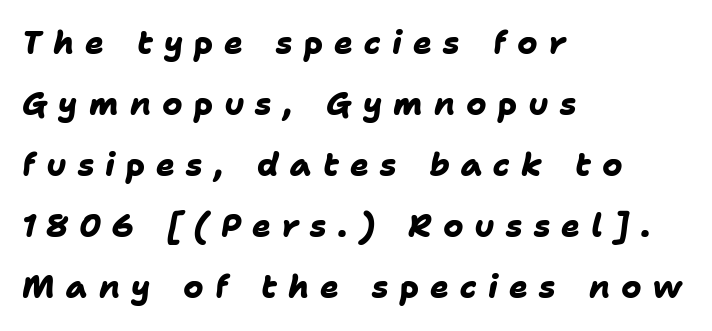
The image shows 31 px heavy sans-serif type; set left-aligned, loose line spacing (1.97x), unusually wide letter spacing (+0.36 em), not underlined; low stroke contrast and a medium x-height.
